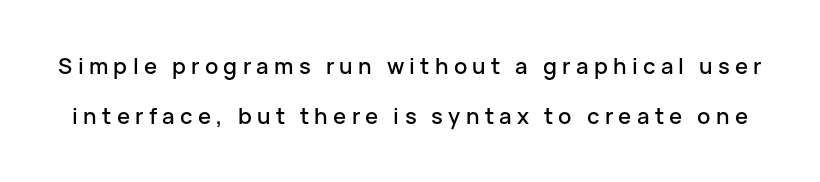
The image shows 22 px text type, upright; set loose line spacing (2.28x), unusually wide letter spacing (+0.24 em), not underlined.
